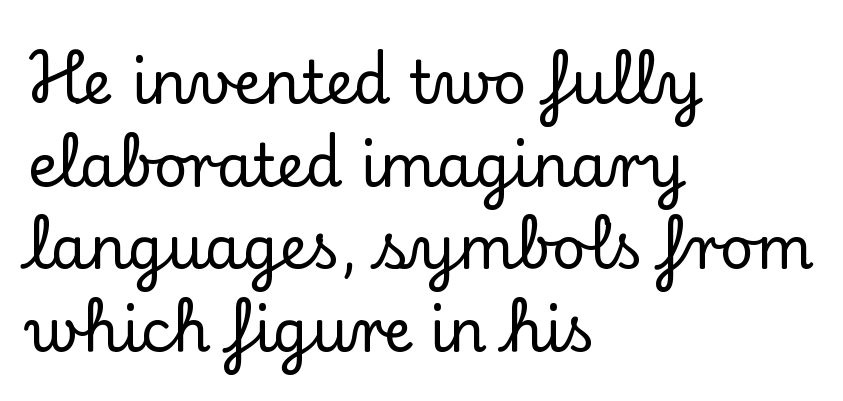
{"serif": "yes", "italic": "no", "width": "normal", "stroke_contrast": "low", "x_height": "small", "monospaced": "no", "underline": "no", "align": "left", "line_spacing": "normal", "line_spacing_ratio": 1.4, "letter_spacing": "normal", "letter_spacing_em": 0.0, "glyph_px": 59}
